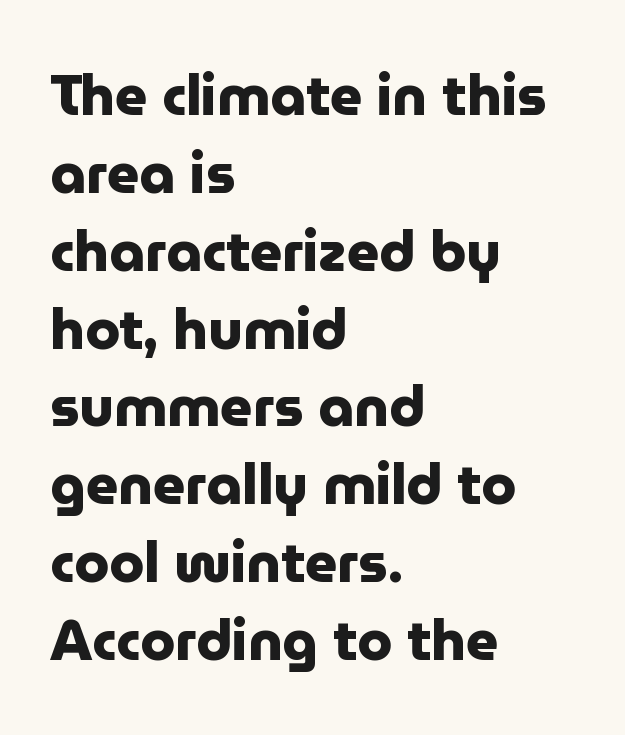
Words appear dense and cohesive because spacing is normal. The text was rendered using a sans face with plain stroke endings. The baseline area is clear. The rendering uses a moderate line-height, typical for paragraphs.
